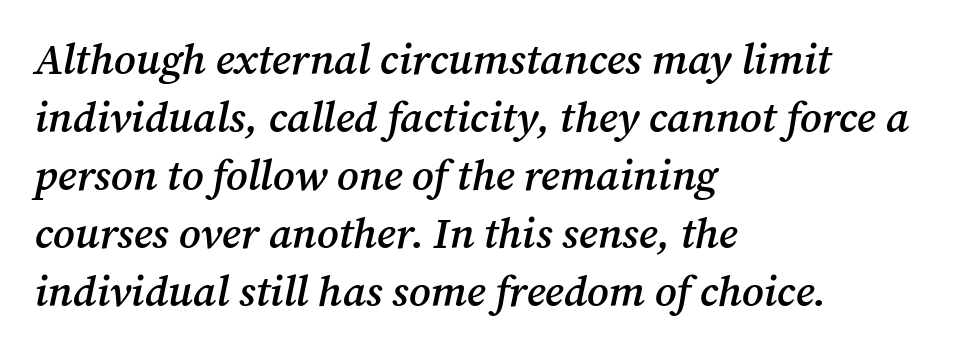
Tracking value appears to be zero — textbook default spacing. Weight: semibold (demi). This sample uses an oblique cut, with every glyph tilted off the vertical. Varying glyph widths throughout — classic text-font behaviour.
